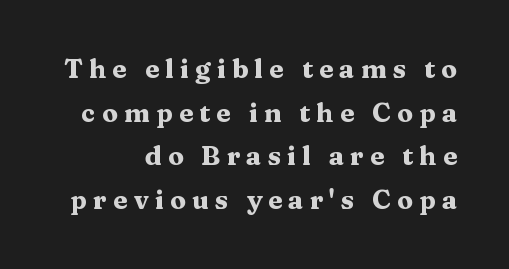
Thick stems and heavy bowls — unmistakably bold. Does extra space separate the letters? Yes, quite a lot of it. These lines were composed using upright roman letters. Leading: standard. Clear beneath every line of the passage.
